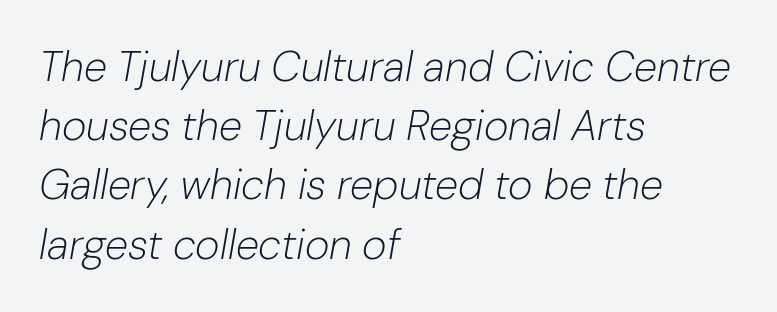
The image shows 42 px light type, italic (leaning right); set left-aligned, normal line spacing (1.41x), normal letter spacing, not underlined; low stroke contrast and a medium x-height.
